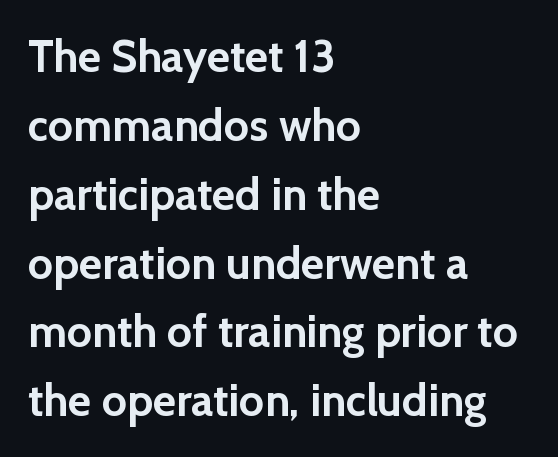
Q: Is the text bold? A: Yes.
Q: Is the text italic (slanted)? A: No, it is upright.
Q: Is the typeface a serif or a sans-serif typeface? A: Sans-serif.
Q: Is the text underlined? A: No.
Q: How is the paragraph aligned? A: Left-aligned.
Q: Is the spacing between letters normal or unusually wide? A: Normal.
Q: Is the spacing between lines tight, normal or loose? A: Normal.
Q: Width (condensed, normal, or wide)? A: Normal.
Q: x-height? A: Medium.
Q: Monospaced? A: No.
